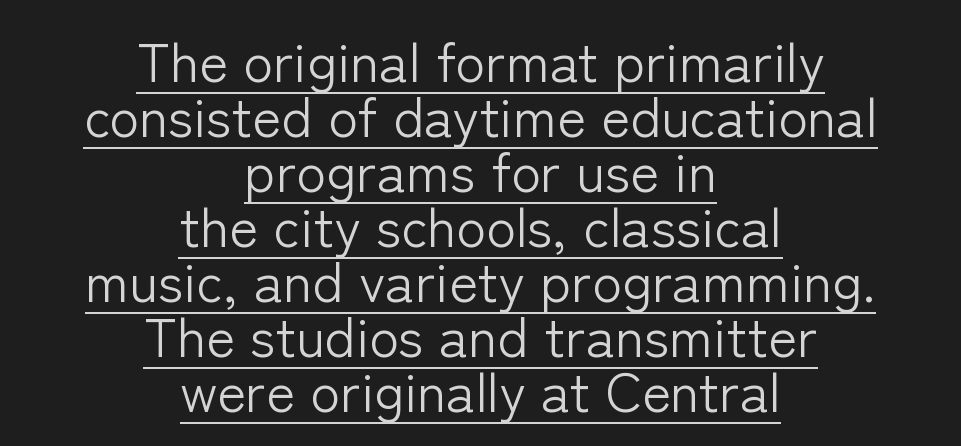
The image shows 55 px light sans-serif type, upright; set centered, tight line spacing (1.0x), normal letter spacing, underlined; low stroke contrast and a medium x-height.
